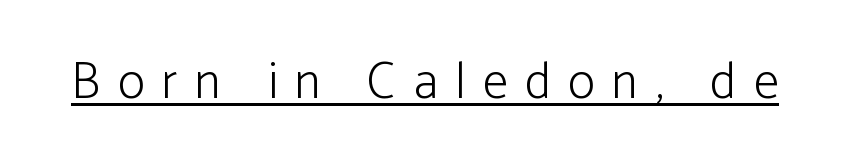
The rendering uses natural spacing where letterforms have individual widths. Is there any slant? The stems are plumb. The strokes carry an ordinary text weight at most. Emphasis is given by a line drawn under the lettering.
